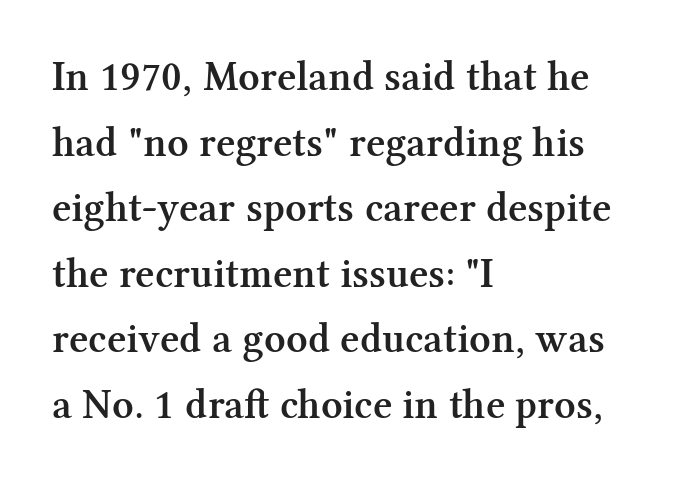
Serif or sans? Serif — the stroke terminals have little feet. This is the regular roman posture of the typeface. The compositor pushed each line to the left boundary. This is moderately heavy type, rendered in semibold. Unmarked baselines from the first word to the last. This sample uses plain, unmodified letter spacing.
